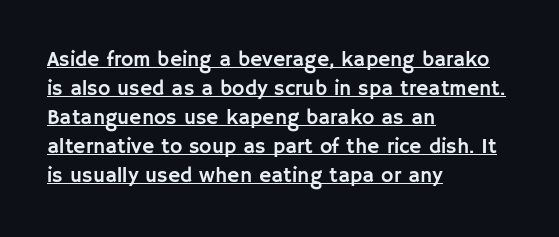
Q: Is the text italic (slanted)? A: No, it is upright.
Q: Is the text underlined? A: Yes.
Q: How is the paragraph aligned? A: Left-aligned.
Q: Is the spacing between letters normal or unusually wide? A: Normal.
Q: Is the spacing between lines tight, normal or loose? A: Normal.
